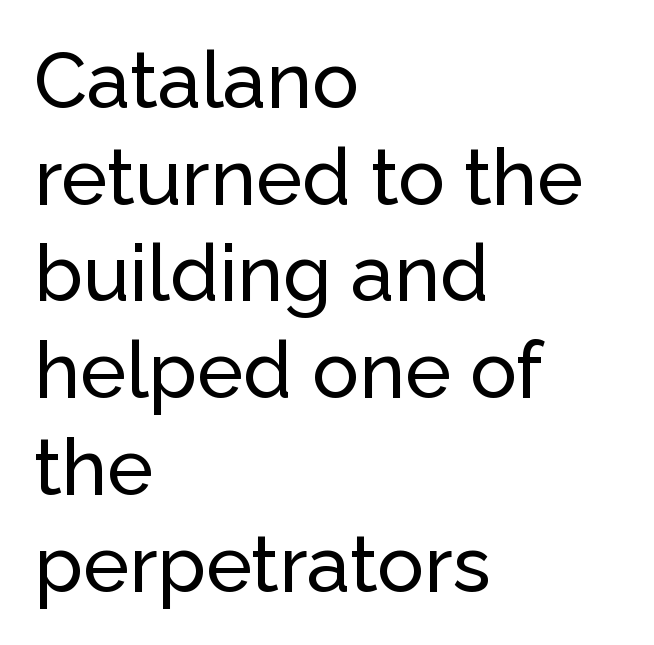
Each letter keeps its own natural width here, so spacing adapts to shape. The face used here is rendered with its standard letterfit. Horizontal alignment here is leftward, the default for most running prose. The passage shown is not underscored anywhere.
